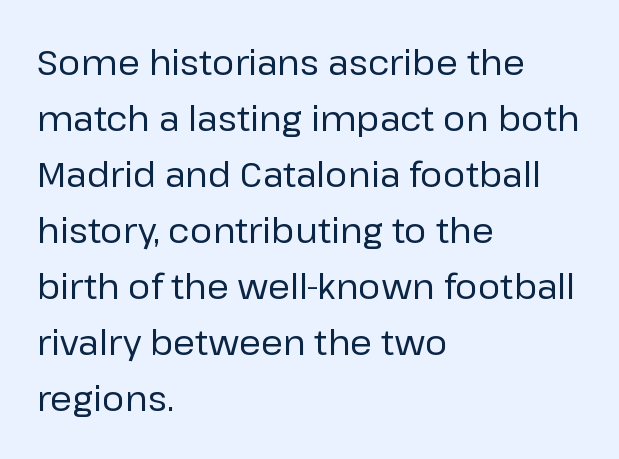
{"serif": "no", "italic": "no", "bold": "no", "weight": "regular", "width": "normal", "stroke_contrast": "low", "x_height": "medium", "monospaced": "no", "underline": "no", "align": "left", "line_spacing": "normal", "line_spacing_ratio": 1.6, "letter_spacing": "normal", "letter_spacing_em": 0.0, "glyph_px": 35}
